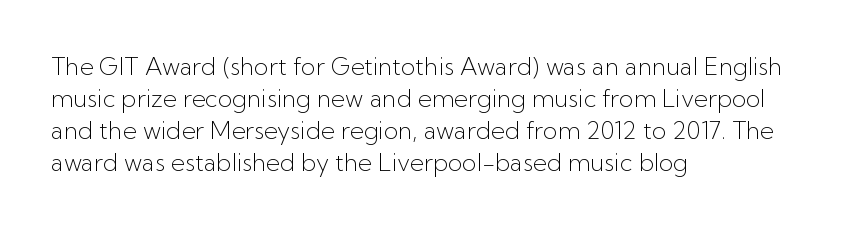
The image shows 24 px text type, upright; set left-aligned, normal line spacing (1.33x), normal letter spacing, not underlined.
